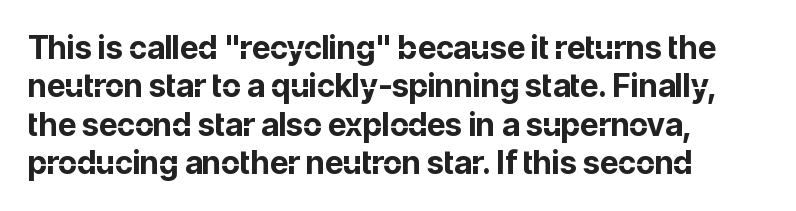
Each word holds together tightly as a unit, with standard inter-letter gaps. Strong, thick strokes mark this as bold type. The text was rendered using a sans face with plain stroke endings. Anything drawn beneath the words? Only blank space. Quick note: not italic, upright.
